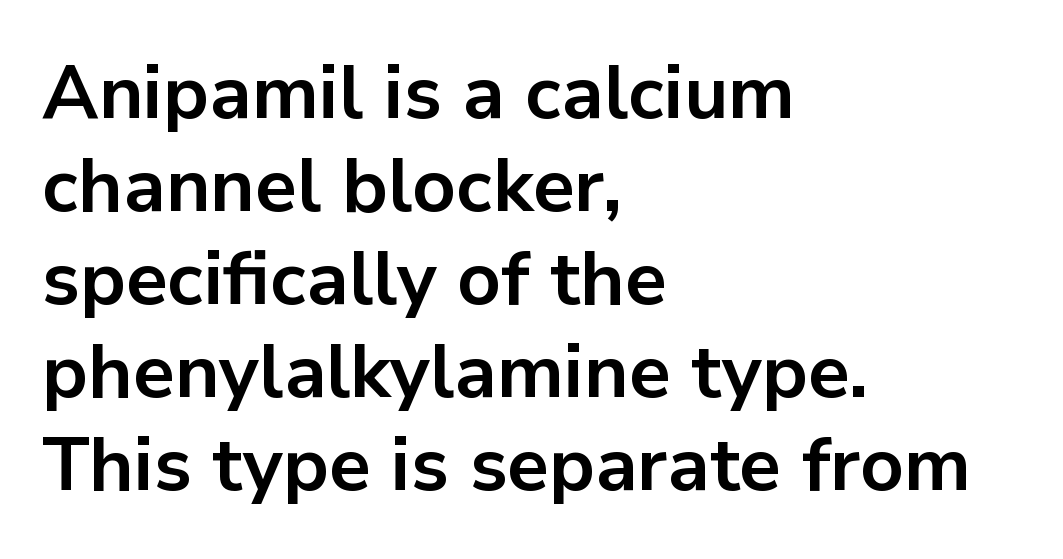
The image shows 75 px bold sans-serif type, upright; set left-aligned, line spacing 1.24x, normal letter spacing, not underlined; low stroke contrast and a medium x-height.
